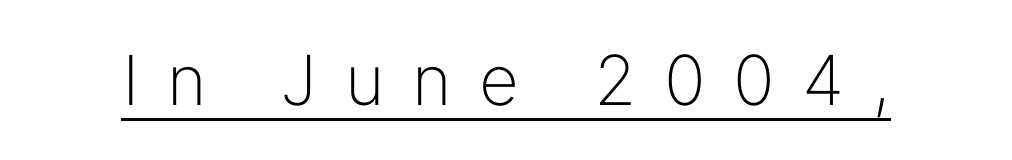
The image shows 69 px light sans-serif type, upright; set unusually wide letter spacing (+0.4 em), underlined; low stroke contrast and a medium x-height.
